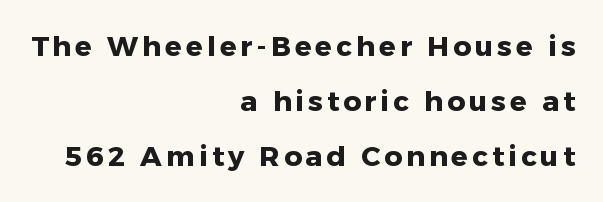
The image shows 28 px heavy sans-serif type, upright; set right-aligned, loose line spacing (1.96x), not underlined; low stroke contrast and a medium x-height.
